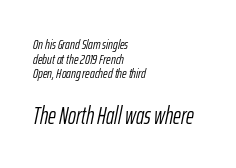
{"italic": "yes", "lean": "right", "slant_degrees": 12, "bold": "no", "underline": "no", "align": "left", "line_spacing": "tight", "line_spacing_ratio": 1.04, "letter_spacing": "normal", "letter_spacing_em": 0.0, "larger_block": "second", "size_ratio": 1.71, "glyph_px": 24}
